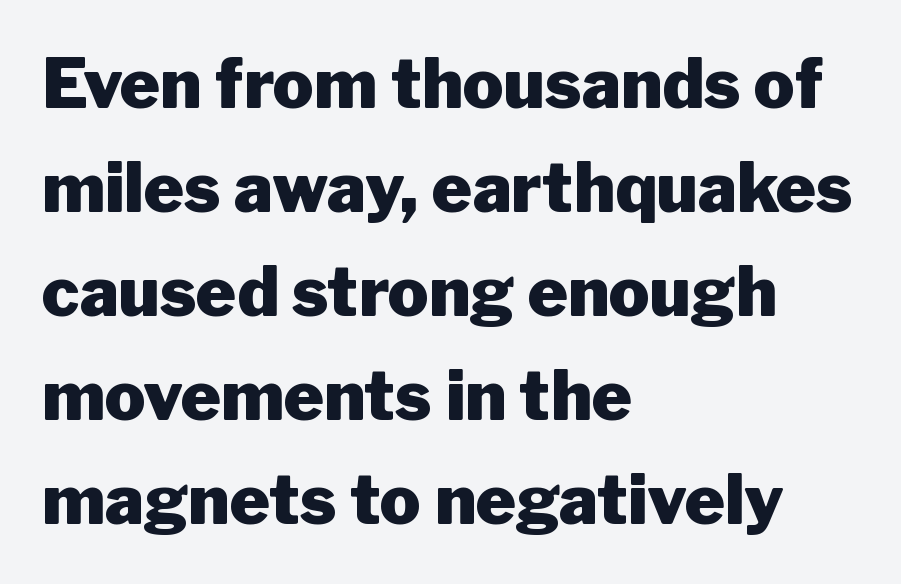
The image shows 68 px heavy sans-serif type, upright; set left-aligned, normal line spacing (1.53x), normal letter spacing, not underlined; low stroke contrast and a medium x-height.
